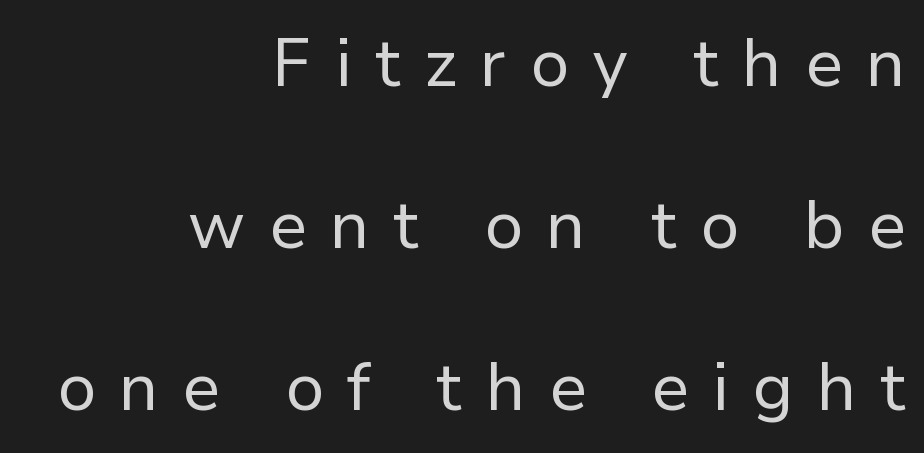
The image shows 67 px regular-weight sans-serif type, upright; set right-aligned, loose line spacing (2.42x), unusually wide letter spacing (+0.35 em), not underlined; low stroke contrast and a medium x-height.
